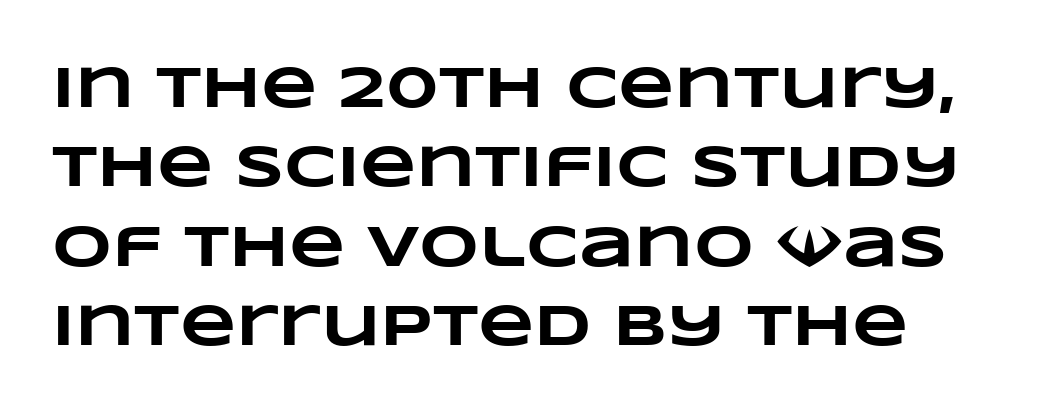
One glance says typical: line gaps are just what's usual. The face used here is rendered with its standard letterfit. Stroke thickness is high; the sample reads as a true bold. Each letter keeps its own natural width here, so spacing adapts to shape.
